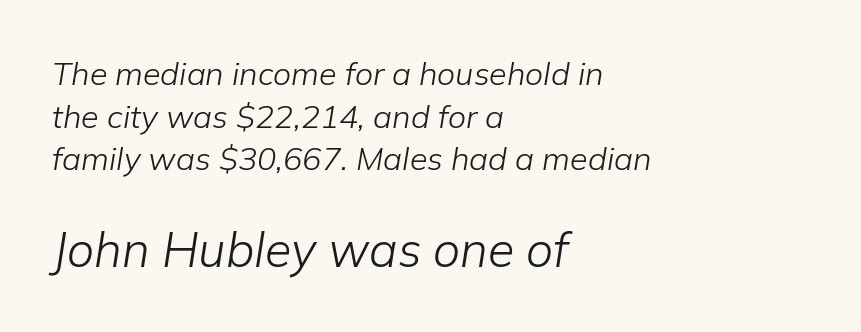
Q: Is the text bold? A: No.
Q: Is the text italic (slanted)? A: Yes, it leans right by about 9 degrees.
Q: Is the text underlined? A: No.
Q: How is the paragraph aligned? A: Left-aligned.
Q: Is the spacing between letters normal or unusually wide? A: Normal.
Q: Is the spacing between lines tight, normal or loose? A: Normal.
Q: Which block of text is set in a larger size, the first (top) or the second (bottom)? A: The second (bottom) one.
Q: Width (condensed, normal, or wide)? A: Normal.
Q: Stroke contrast? A: Low.
Q: x-height? A: Medium.
Q: Monospaced? A: No.
